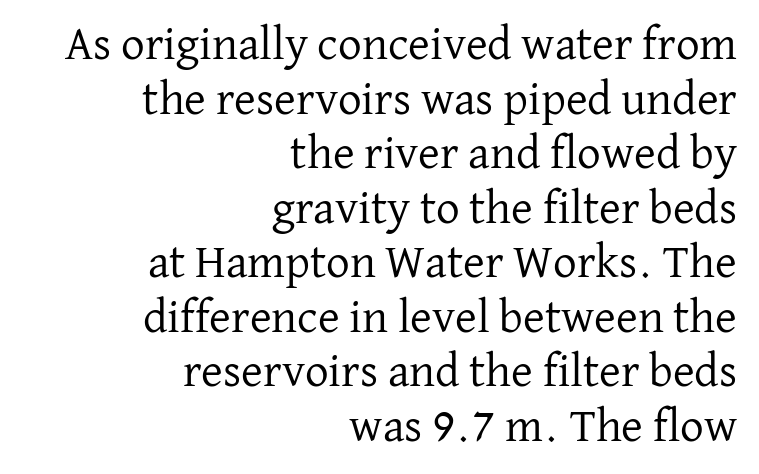
Q: Is the text bold? A: No.
Q: Is the text italic (slanted)? A: No, it is upright.
Q: Is the typeface a serif or a sans-serif typeface? A: Serif.
Q: Is the text underlined? A: No.
Q: How is the paragraph aligned? A: Right-aligned.
Q: Is the spacing between letters normal or unusually wide? A: Normal.
Q: Width (condensed, normal, or wide)? A: Normal.
Q: Stroke contrast? A: Low.
Q: x-height? A: Medium.
Q: Monospaced? A: No.
